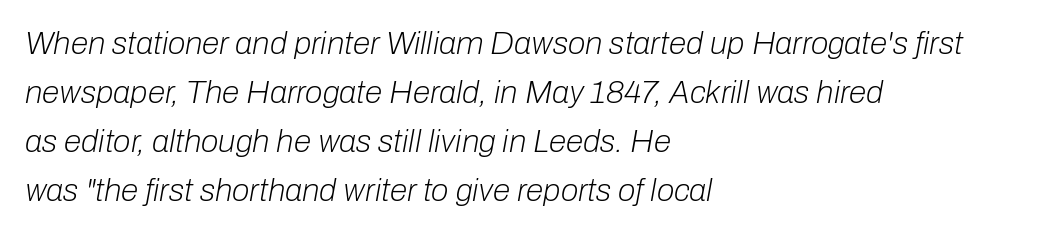
{"italic": "yes", "lean": "right", "slant_degrees": 10, "bold": "no", "weight": "light", "width": "normal", "stroke_contrast": "low", "x_height": "medium", "monospaced": "no", "underline": "no", "align": "left", "line_spacing": "normal", "line_spacing_ratio": 1.53, "letter_spacing": "normal", "letter_spacing_em": 0.0, "glyph_px": 32}
